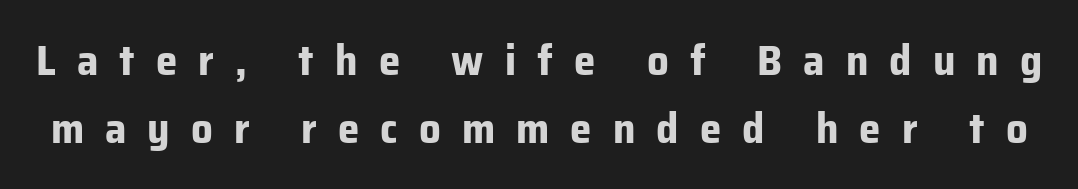
Emphasis by weight is at full strength: bold. Honestly, there is no underline to notice here at all. You could not count columns in this text — the font is proportionally spaced. Check where the strokes stop: nothing finishes them off — pure sans. These lines have a slow, spaced-out rhythm from letter to letter.
